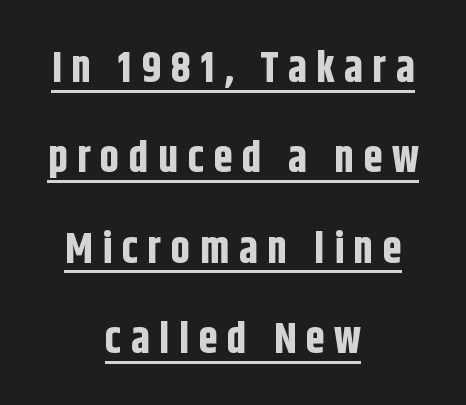
Q: Is the text bold? A: Yes.
Q: Is the text italic (slanted)? A: No, it is upright.
Q: Is the typeface a serif or a sans-serif typeface? A: Sans-serif.
Q: Is the text underlined? A: Yes.
Q: How is the paragraph aligned? A: Centered.
Q: Is the spacing between letters normal or unusually wide? A: Unusually wide.
Q: Is the spacing between lines tight, normal or loose? A: Loose.
Q: Width (condensed, normal, or wide)? A: Condensed.
Q: Stroke contrast? A: Low.
Q: x-height? A: Large.
Q: Monospaced? A: No.
